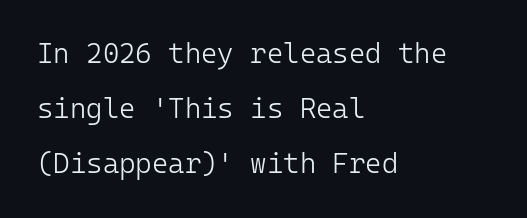
The image shows 28 px light sans-serif type, upright, monospaced; set left-aligned, loose line spacing (1.97x), normal letter spacing, not underlined; low stroke contrast and a medium x-height.
